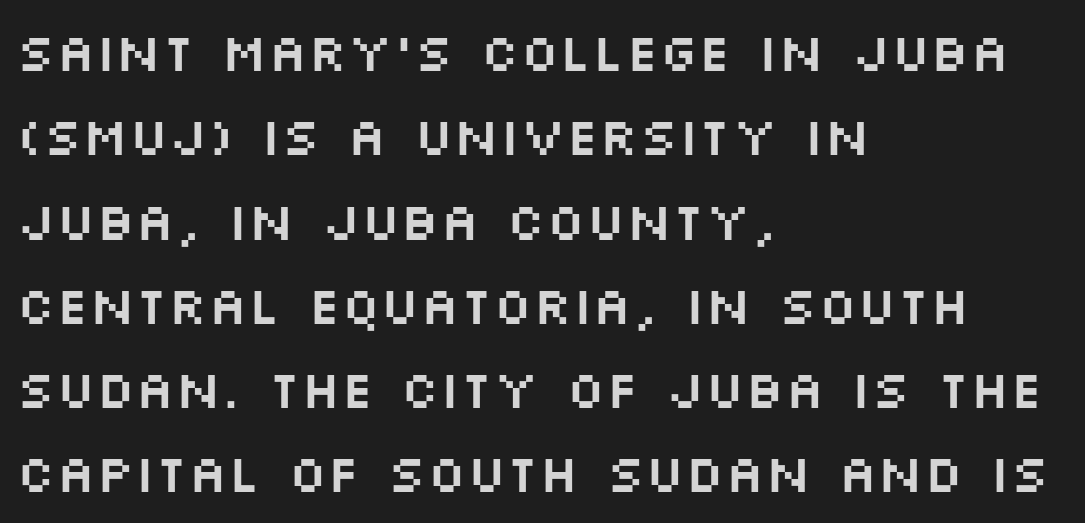
Q: Is the text italic (slanted)? A: No, it is upright.
Q: Is the typeface a serif or a sans-serif typeface? A: Sans-serif.
Q: Is the text underlined? A: No.
Q: How is the paragraph aligned? A: Left-aligned.
Q: Is the spacing between letters normal or unusually wide? A: Normal.
Q: Is the spacing between lines tight, normal or loose? A: Normal.
Q: Width (condensed, normal, or wide)? A: Wide.
Q: Stroke contrast? A: Medium.
Q: x-height? A: Large.
Q: Monospaced? A: No.
